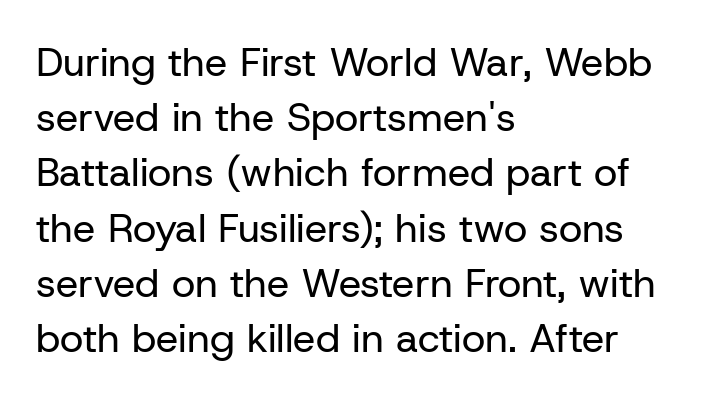
Q: Is the text bold? A: No.
Q: Is the text italic (slanted)? A: No, it is upright.
Q: Is the typeface a serif or a sans-serif typeface? A: Sans-serif.
Q: Is the text underlined? A: No.
Q: How is the paragraph aligned? A: Left-aligned.
Q: Is the spacing between letters normal or unusually wide? A: Normal.
Q: Is the spacing between lines tight, normal or loose? A: Normal.
Q: Width (condensed, normal, or wide)? A: Normal.
Q: Stroke contrast? A: Low.
Q: x-height? A: Medium.
Q: Monospaced? A: No.
